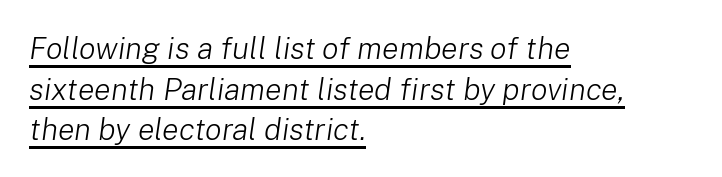
{"italic": "yes", "lean": "right", "slant_degrees": 8, "bold": "no", "weight": "light", "width": "normal", "stroke_contrast": "low", "x_height": "medium", "monospaced": "no", "underline": "yes", "align": "left", "line_spacing": "normal", "line_spacing_ratio": 1.31, "letter_spacing": "normal", "letter_spacing_em": 0.0, "glyph_px": 31}
